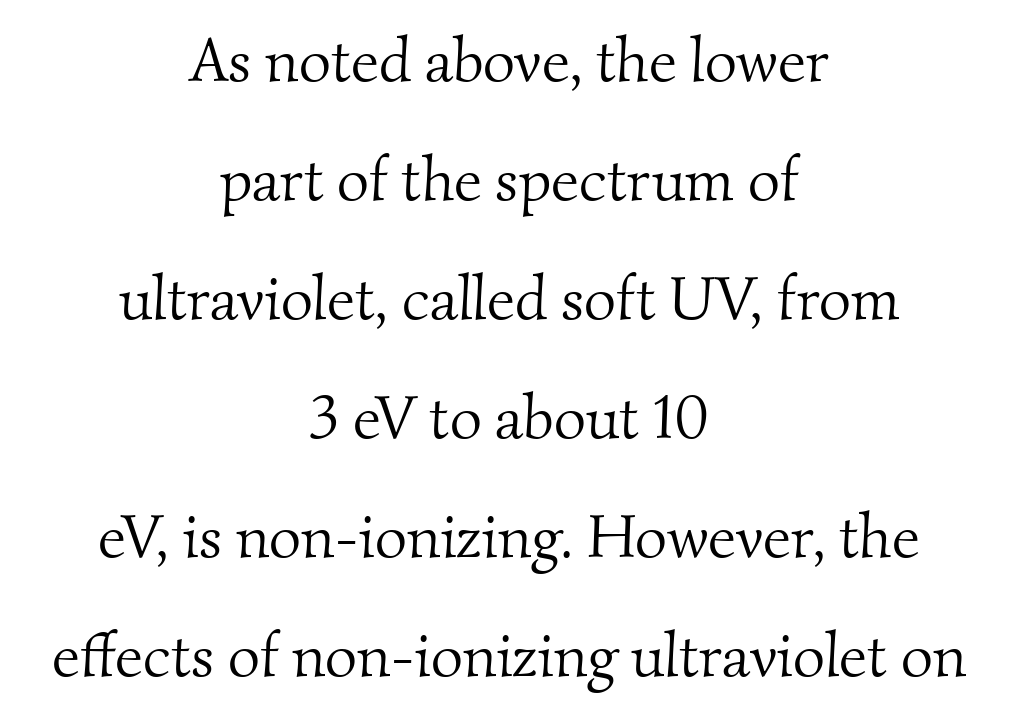
{"serif": "yes", "bold": "no", "weight": "light", "width": "normal", "stroke_contrast": "medium", "x_height": "small", "monospaced": "no", "underline": "no", "align": "center", "line_spacing": "loose", "line_spacing_ratio": 1.92, "letter_spacing": "normal", "letter_spacing_em": 0.0, "glyph_px": 62}
